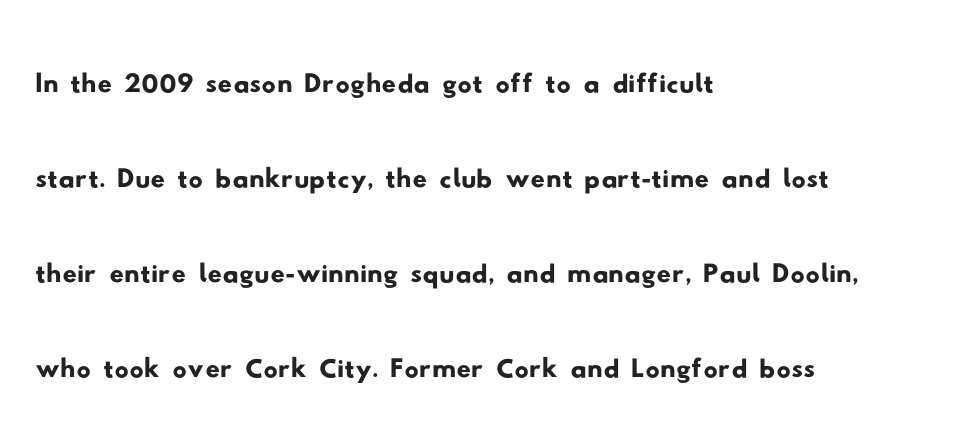
Q: Is the typeface a serif or a sans-serif typeface? A: Sans-serif.
Q: Is the text underlined? A: No.
Q: How is the paragraph aligned? A: Left-aligned.
Q: Is the spacing between letters normal or unusually wide? A: Normal.
Q: Is the spacing between lines tight, normal or loose? A: Normal.
Q: Width (condensed, normal, or wide)? A: Wide.
Q: Stroke contrast? A: Low.
Q: x-height? A: Small.
Q: Monospaced? A: No.
